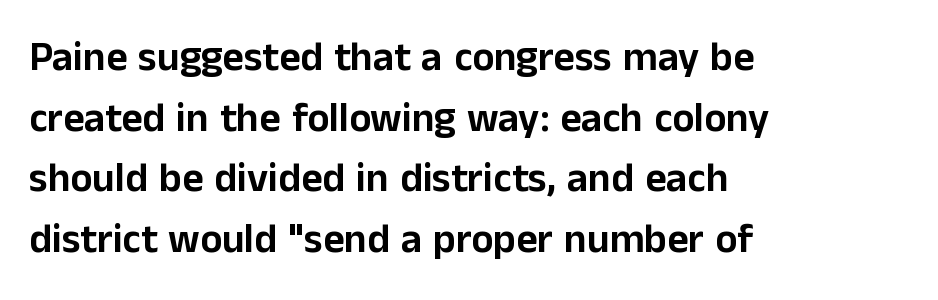
A roman cut, with each character standing at attention. Nothing sits at the stroke ends, so this counts as sans-serif. Just letters on the line, the space beneath them empty. Evenly set lines give the paragraph a standard silhouette. Left-aligned paragraph, ragged on the right. Compared with typical body copy, the letter spacing here is the same.
